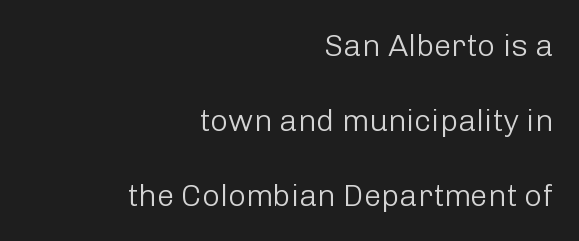
Q: Is the text bold? A: No.
Q: Is the text italic (slanted)? A: No, it is upright.
Q: Is the typeface a serif or a sans-serif typeface? A: Sans-serif.
Q: Is the text underlined? A: No.
Q: How is the paragraph aligned? A: Right-aligned.
Q: Is the spacing between letters normal or unusually wide? A: Normal.
Q: Is the spacing between lines tight, normal or loose? A: Loose.
Q: Width (condensed, normal, or wide)? A: Normal.
Q: Stroke contrast? A: Low.
Q: x-height? A: Medium.
Q: Monospaced? A: No.
